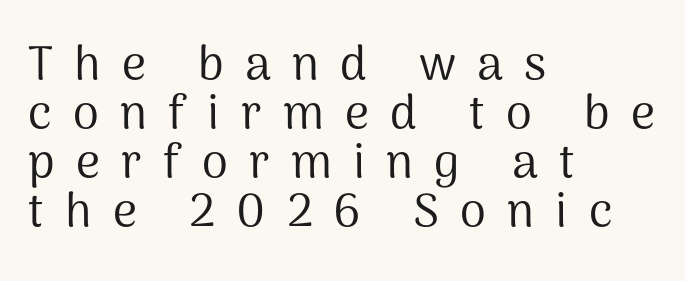
Q: Is the text bold? A: No.
Q: Is the text italic (slanted)? A: No, it is upright.
Q: Is the typeface a serif or a sans-serif typeface? A: Sans-serif.
Q: Is the text underlined? A: No.
Q: How is the paragraph aligned? A: Left-aligned.
Q: Is the spacing between letters normal or unusually wide? A: Unusually wide.
Q: Is the spacing between lines tight, normal or loose? A: Tight.
Q: Width (condensed, normal, or wide)? A: Normal.
Q: Stroke contrast? A: Medium.
Q: x-height? A: Medium.
Q: Monospaced? A: No.
